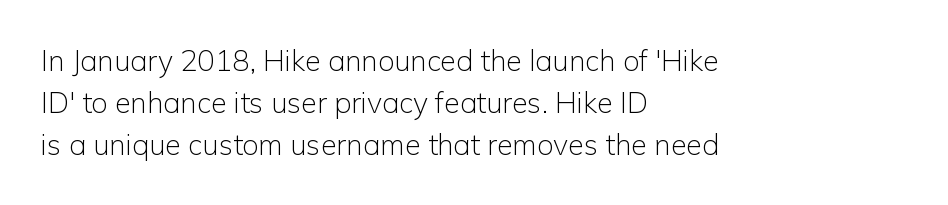
{"serif": "no", "italic": "no", "bold": "no", "weight": "light", "width": "normal", "stroke_contrast": "low", "x_height": "medium", "monospaced": "no", "underline": "no", "align": "left", "line_spacing": "normal", "line_spacing_ratio": 1.45, "letter_spacing": "normal", "letter_spacing_em": 0.0, "glyph_px": 29}
